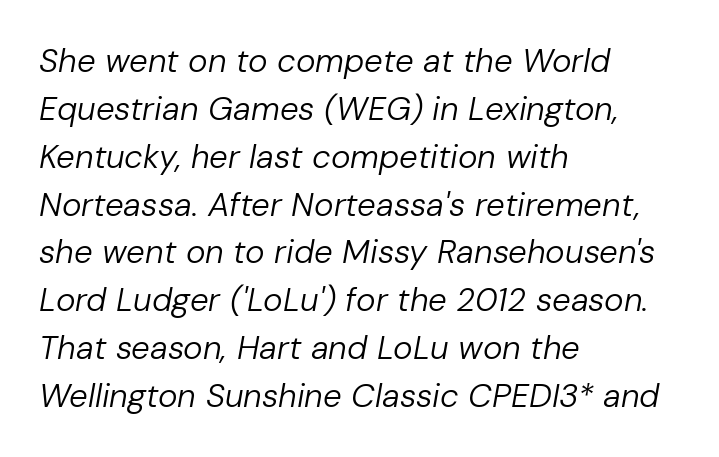
Here the designer chose a conventional face with non-uniform glyph widths. It's the slanting kind of type. No word sits above an underline. The rows are spaced the way most documents space them. Horizontally, the lines are justified to the leading edge only.
